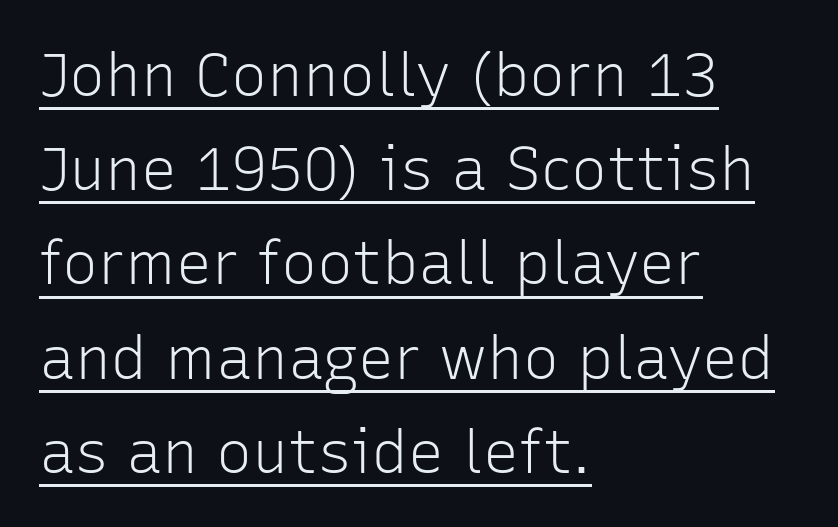
The image shows 60 px light sans-serif type, upright; set left-aligned, normal line spacing (1.57x), normal letter spacing, underlined; low stroke contrast and a medium x-height.
